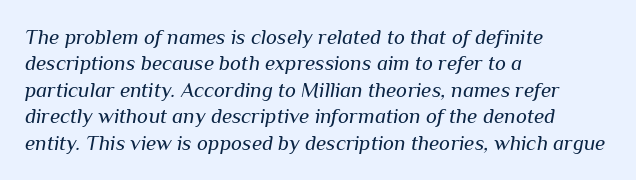
{"italic": "yes", "lean": "right", "slant_degrees": 10, "bold": "no", "underline": "no", "align": "left", "line_spacing": "normal", "line_spacing_ratio": 1.26, "letter_spacing": "normal", "letter_spacing_em": 0.0, "glyph_px": 21}
